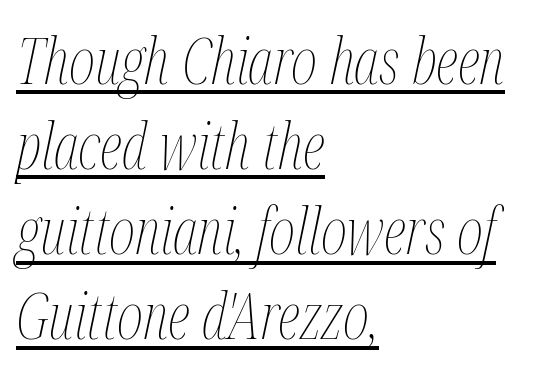
Q: Is the text bold? A: No.
Q: Is the text italic (slanted)? A: Yes, it leans right by about 12 degrees.
Q: Is the text underlined? A: Yes.
Q: How is the paragraph aligned? A: Left-aligned.
Q: Is the spacing between letters normal or unusually wide? A: Normal.
Q: Is the spacing between lines tight, normal or loose? A: Normal.
Q: Width (condensed, normal, or wide)? A: Condensed.
Q: Stroke contrast? A: Medium.
Q: x-height? A: Medium.
Q: Monospaced? A: No.
